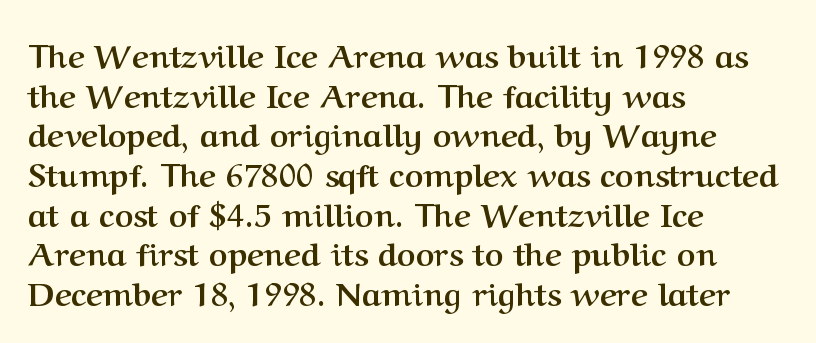
{"serif": "yes", "italic": "no", "bold": "yes", "weight": "semibold", "width": "normal", "stroke_contrast": "medium", "x_height": "medium", "monospaced": "no", "underline": "no", "align": "left", "line_spacing_ratio": 1.24, "letter_spacing": "normal", "letter_spacing_em": 0.0, "glyph_px": 32}
